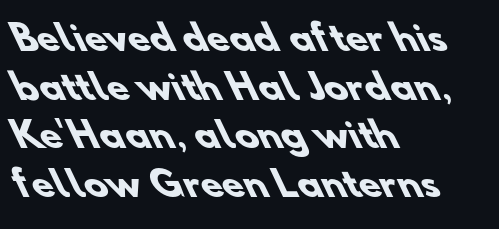
The letters carry no serifs — their stems end cleanly without finishing strokes. Line spacing here is normal. The strip under each line holds only bare page. A typesetter would call this zero additional tracking.
